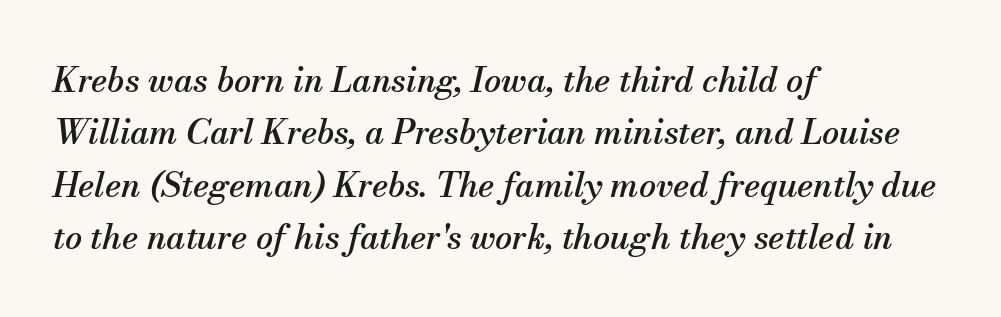
Note: serifs present on the glyphs. One glance says typical: line gaps are just what's usual. No extra tracking has been applied to these lines. It's the slanting kind of type.
